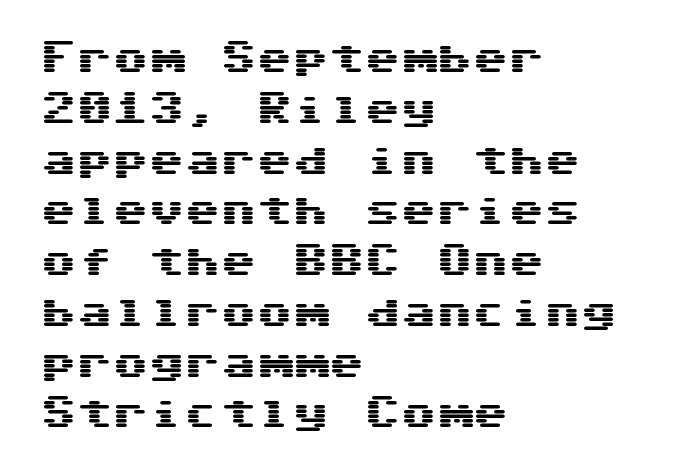
The image shows 36 px wide sans-serif type, upright; set left-aligned, normal line spacing (1.41x), normal letter spacing, not underlined; medium stroke contrast and a medium x-height.
